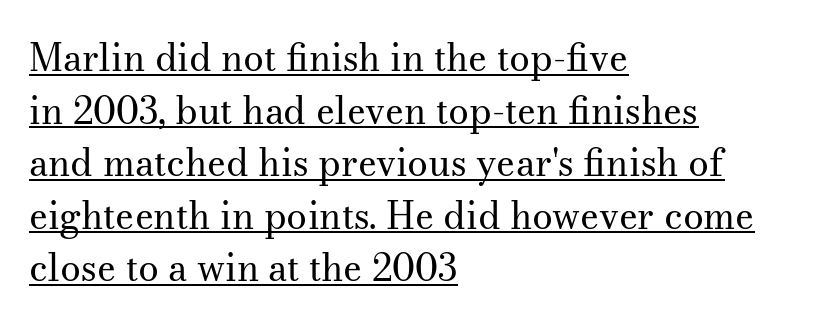
Rendered with straight, roman letterforms. A typesetter would label this face a serif. Caption: multi-line text, flush left, ragged right. What's the leading like? Ordinary, nothing unusual. The face looks like a standard text weight, possibly lighter.
